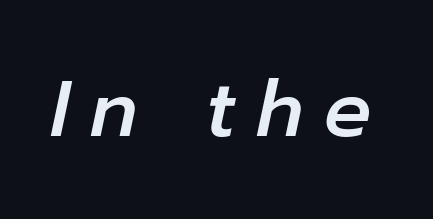
{"italic": "yes", "lean": "right", "slant_degrees": 12, "width": "normal", "stroke_contrast": "low", "x_height": "medium", "monospaced": "no", "underline": "no", "letter_spacing": "wide", "letter_spacing_em": 0.26, "glyph_px": 78}
